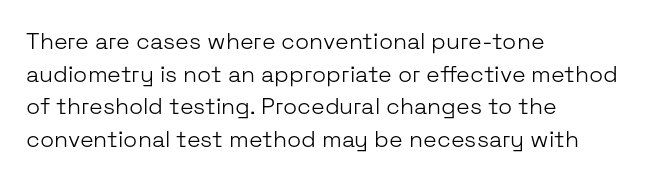
{"italic": "no", "bold": "no", "underline": "no", "align": "left", "line_spacing": "normal", "line_spacing_ratio": 1.42, "letter_spacing": "normal", "letter_spacing_em": 0.0, "glyph_px": 23}
